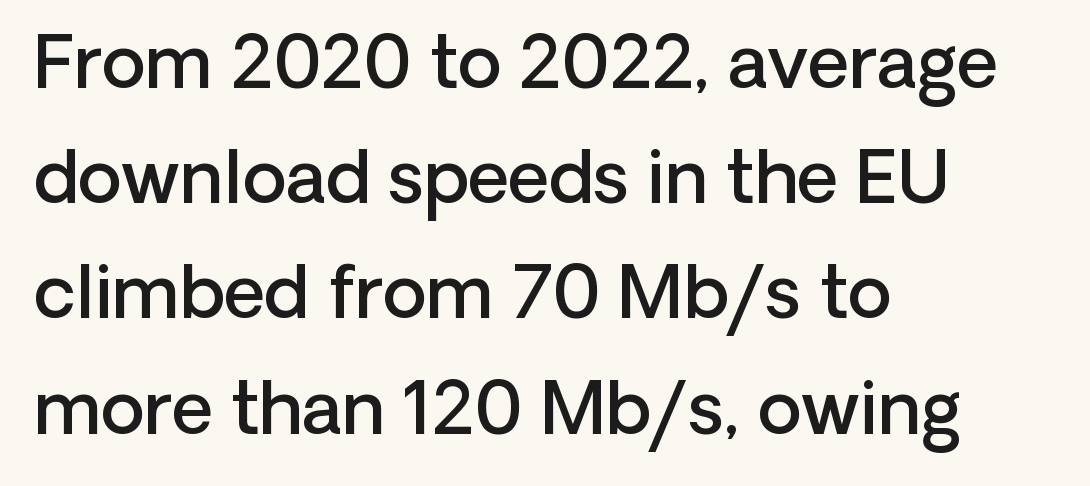
These lines were composed using upright roman letters. Is the letter spacing exaggerated? No — it looks like the ordinary default. The rendering uses a moderate line-height, typical for paragraphs. Rule under the text: the space is simply empty.
